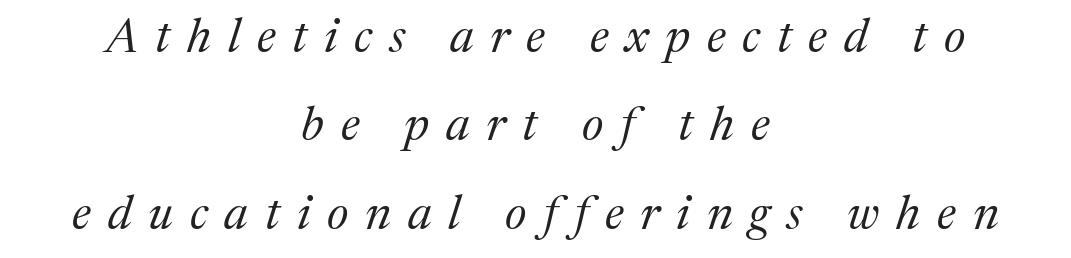
The lines are quadded center. You could not count columns in this text — the font is proportionally spaced. What stands out about the letter spacing? Its width — letters are far apart. Would a proofreader flag this as italicized? Yes. The face used here is seriffed, in the tradition of book romans.
